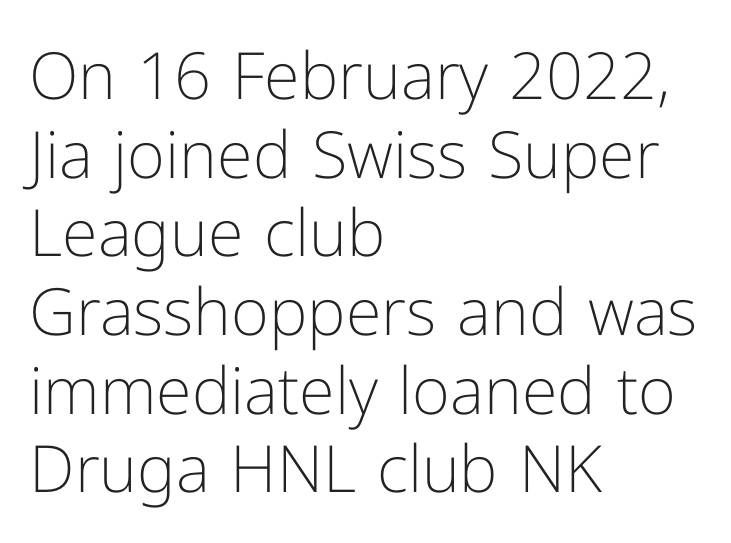
This sample has the flowing, uneven cadence of proportional lettering. The rag falls on the right side of this text block. Classification — sans serif. The strokes are not fattened; the text isn't bold. Tracking value appears to be zero — textbook default spacing.
